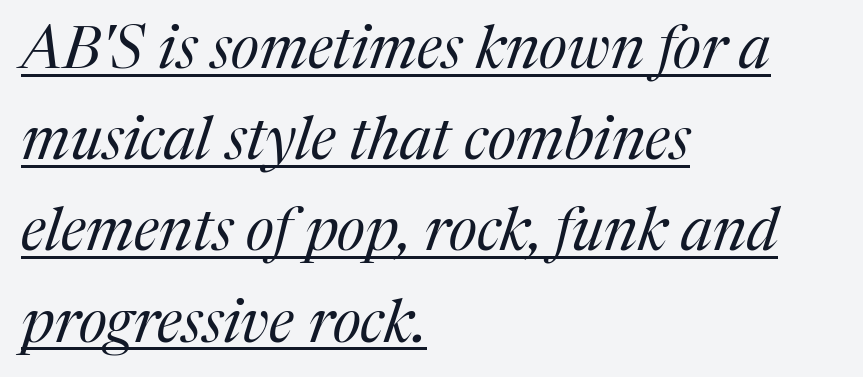
{"serif": "yes", "italic": "yes", "lean": "right", "slant_degrees": 17, "bold": "no", "weight": "regular", "width": "normal", "stroke_contrast": "medium", "x_height": "medium", "monospaced": "no", "underline": "yes", "align": "left", "line_spacing": "normal", "line_spacing_ratio": 1.52, "letter_spacing": "normal", "letter_spacing_em": 0.0, "glyph_px": 60}
